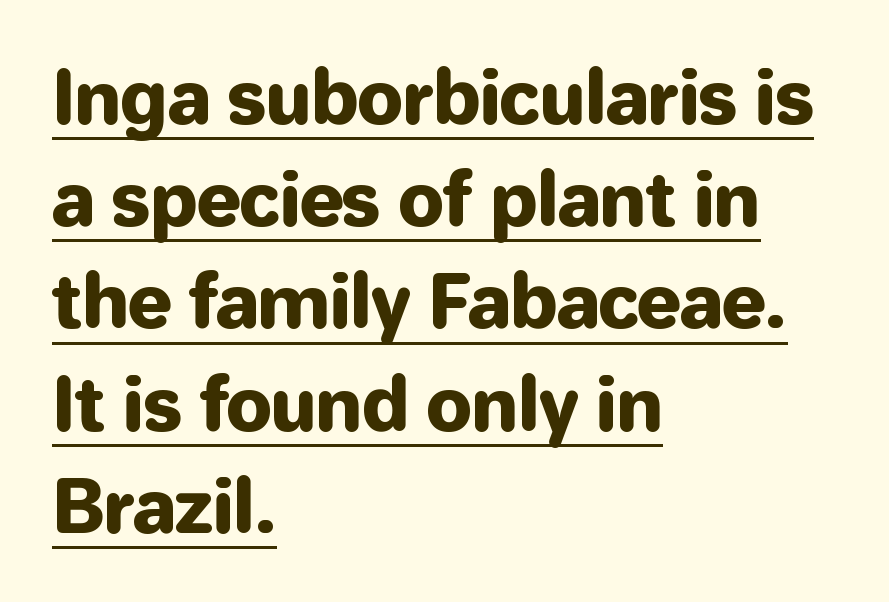
The image shows 73 px sans-serif type, upright; set left-aligned, normal line spacing (1.4x), normal letter spacing, underlined; low stroke contrast and a medium x-height.
